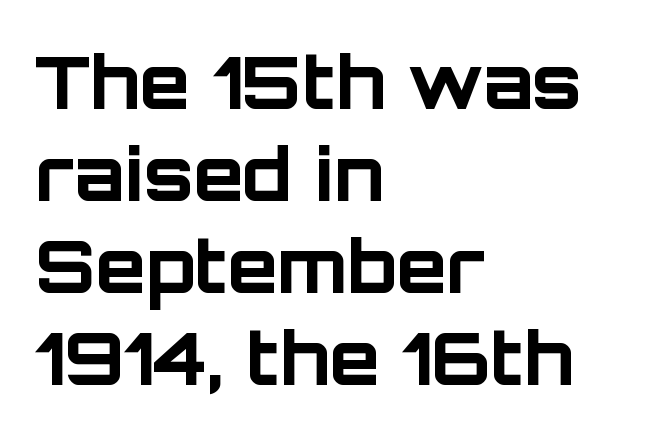
A student would call this left alignment; a typographer would say flush left, rag right. Every letter is thick-stroked: bold, no question. Style check: upright. Notice how descenders clear the ascenders below comfortably — that's standard leading. Serifs: no, the terminals of the letterforms are clean.
